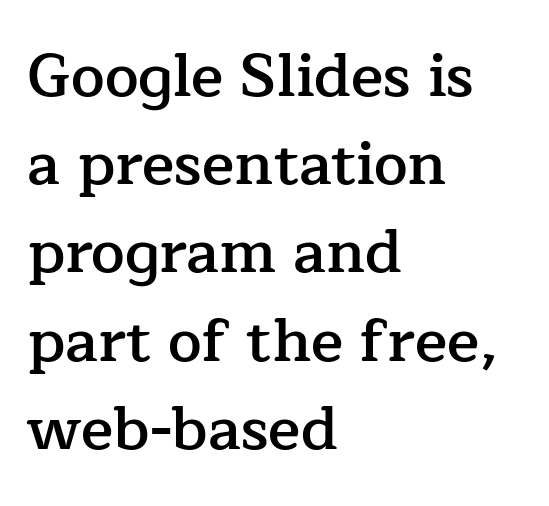
{"serif": "yes", "italic": "no", "bold": "semi", "weight": "semibold", "width": "normal", "stroke_contrast": "low", "x_height": "medium", "monospaced": "no", "underline": "no", "align": "left", "line_spacing": "normal", "line_spacing_ratio": 1.47, "letter_spacing": "normal", "letter_spacing_em": 0.0, "glyph_px": 60}
